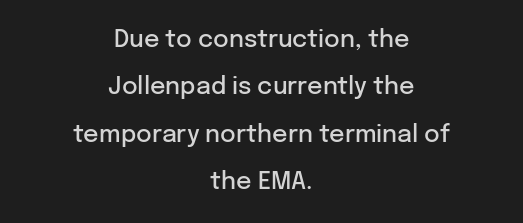
Q: Is the text bold? A: Semi-bold.
Q: Is the text italic (slanted)? A: No, it is upright.
Q: Is the text underlined? A: No.
Q: How is the paragraph aligned? A: Centered.
Q: Is the spacing between letters normal or unusually wide? A: Normal.
Q: Is the spacing between lines tight, normal or loose? A: Loose.
